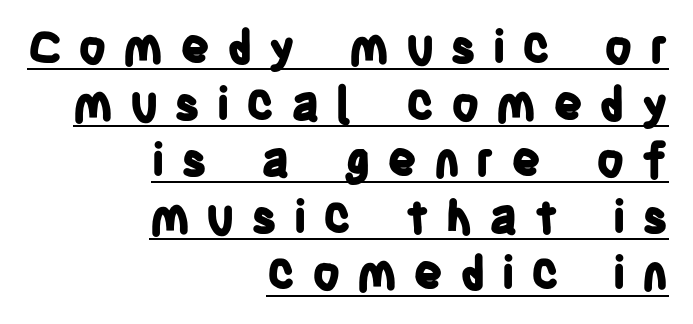
{"serif": "no", "italic": "no", "bold": "yes", "weight": "bold", "width": "condensed", "stroke_contrast": "low", "x_height": "large", "monospaced": "no", "underline": "yes", "align": "right", "line_spacing_ratio": 1.23, "letter_spacing": "wide", "letter_spacing_em": 0.36, "glyph_px": 46}
